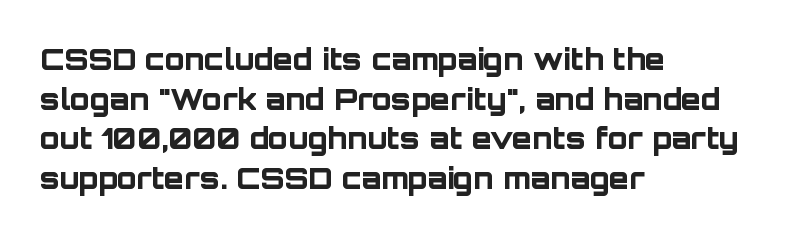
The image shows 29 px bold sans-serif type, upright; set left-aligned, normal line spacing (1.37x), normal letter spacing, not underlined; low stroke contrast and a large x-height.
